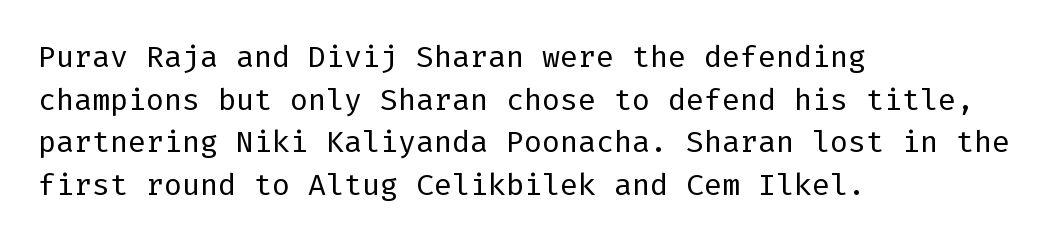
The image shows 30 px regular-weight sans-serif type, upright; set left-aligned, normal line spacing (1.42x), normal letter spacing, not underlined; low stroke contrast and a medium x-height.
